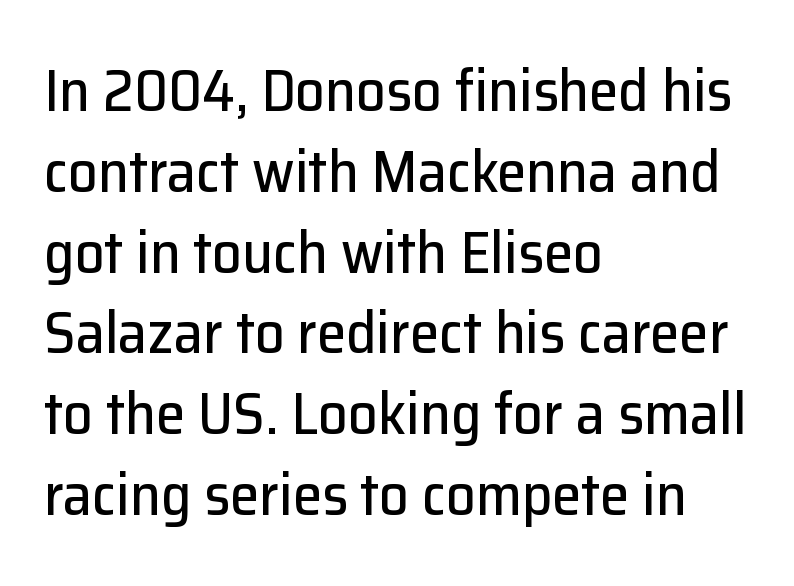
{"serif": "no", "italic": "no", "width": "normal", "stroke_contrast": "low", "x_height": "medium", "monospaced": "no", "underline": "no", "align": "left", "line_spacing": "normal", "line_spacing_ratio": 1.37, "letter_spacing": "normal", "letter_spacing_em": 0.0, "glyph_px": 59}
